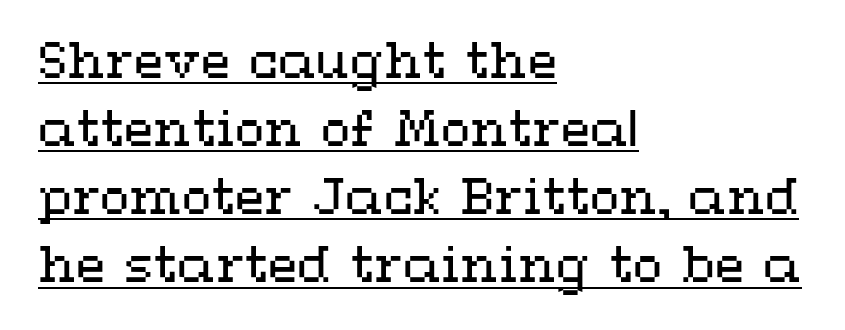
The image shows 48 px regular-weight, wide type, upright; set left-aligned, normal line spacing (1.42x), normal letter spacing, underlined; medium stroke contrast and a medium x-height.
